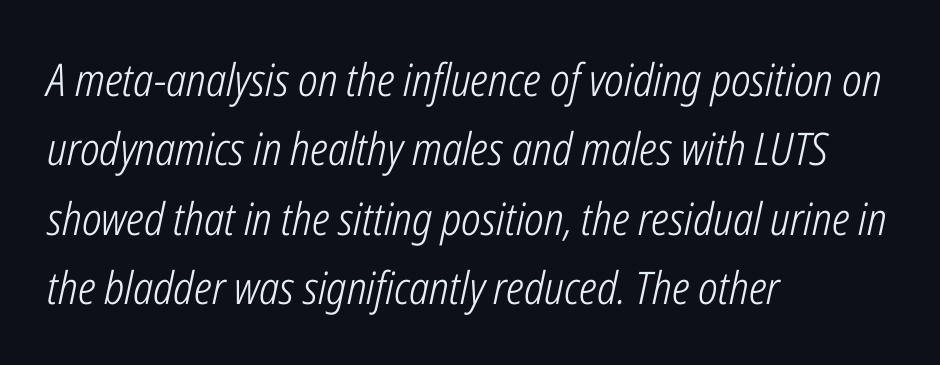
The image shows 45 px light, condensed type, italic (leaning right); set left-aligned, normal line spacing (1.54x), normal letter spacing, not underlined; low stroke contrast and a medium x-height.
